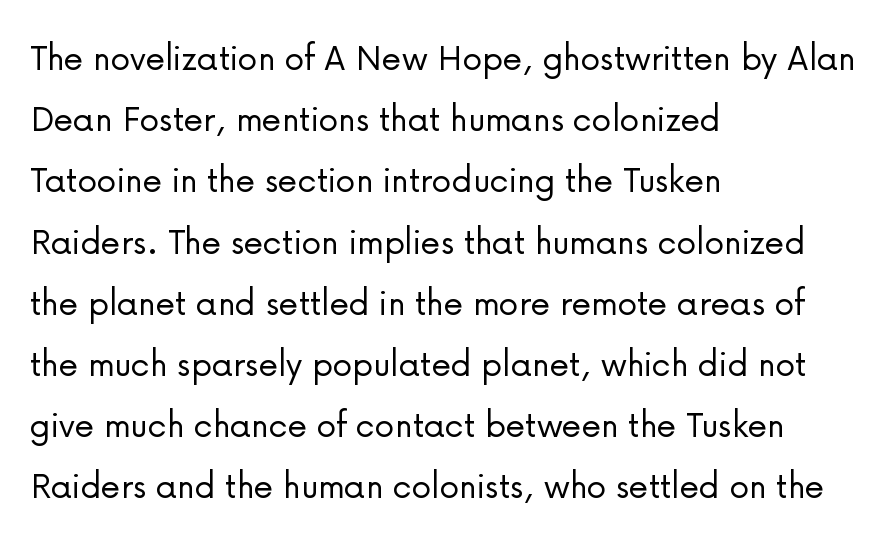
The letters stand straight up with perfectly vertical stems. Vertical spacing — default. In terms of letterspacing, this is plain default setting. Underline: absent.
